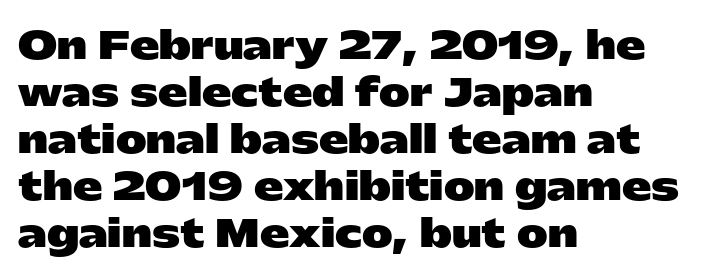
{"serif": "no", "italic": "no", "bold": "yes", "weight": "heavy", "width": "wide", "stroke_contrast": "low", "x_height": "medium", "monospaced": "no", "underline": "no", "align": "left", "line_spacing": "normal", "line_spacing_ratio": 1.27, "letter_spacing": "normal", "letter_spacing_em": 0.0, "glyph_px": 37}
